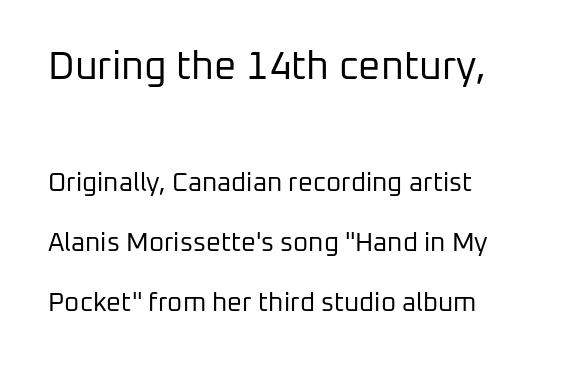
{"serif": "no", "italic": "no", "bold": "no", "weight": "regular", "width": "normal", "stroke_contrast": "low", "x_height": "medium", "monospaced": "no", "underline": "no", "line_spacing": "loose", "line_spacing_ratio": 2.32, "letter_spacing": "normal", "letter_spacing_em": 0.0, "larger_block": "first", "size_ratio": 1.5, "glyph_px": 39}
